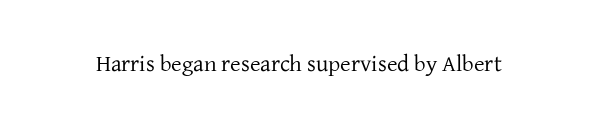
The image shows 23 px text type, upright; set normal letter spacing, not underlined.
